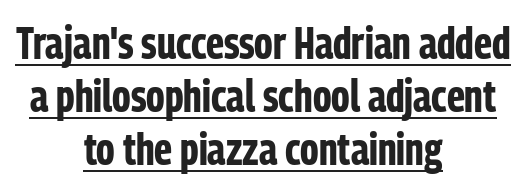
Q: Is the text bold? A: Yes.
Q: Is the text italic (slanted)? A: No, it is upright.
Q: Is the typeface a serif or a sans-serif typeface? A: Sans-serif.
Q: Is the text underlined? A: Yes.
Q: How is the paragraph aligned? A: Centered.
Q: Is the spacing between letters normal or unusually wide? A: Normal.
Q: Width (condensed, normal, or wide)? A: Condensed.
Q: Stroke contrast? A: Low.
Q: x-height? A: Medium.
Q: Monospaced? A: No.
